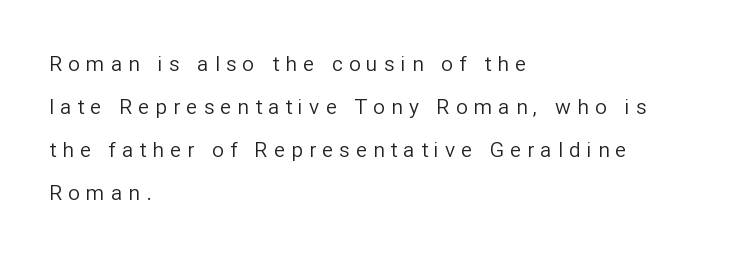
Q: Is the text bold? A: No.
Q: Is the text italic (slanted)? A: No, it is upright.
Q: Is the text underlined? A: No.
Q: How is the paragraph aligned? A: Left-aligned.
Q: Is the spacing between letters normal or unusually wide? A: Unusually wide.
Q: Is the spacing between lines tight, normal or loose? A: Loose.
